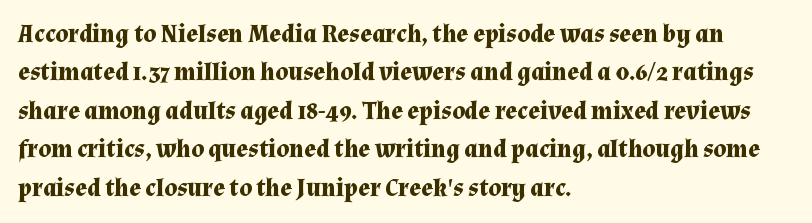
Q: Is the text bold? A: Yes.
Q: Is the text italic (slanted)? A: No, it is upright.
Q: Is the text underlined? A: No.
Q: How is the paragraph aligned? A: Left-aligned.
Q: Is the spacing between letters normal or unusually wide? A: Normal.
Q: Is the spacing between lines tight, normal or loose? A: Normal.
